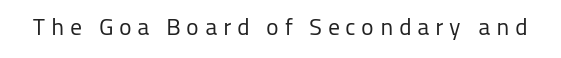
The image shows 24 px text type, upright; set unusually wide letter spacing (+0.23 em), not underlined.
